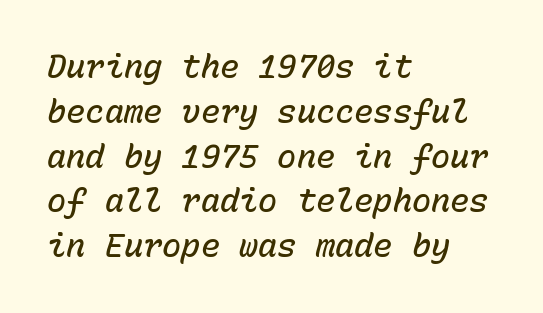
The image shows 32 px semibold type, italic (leaning right), monospaced; set left-aligned, normal line spacing (1.4x), normal letter spacing, not underlined; low stroke contrast and a medium x-height.
